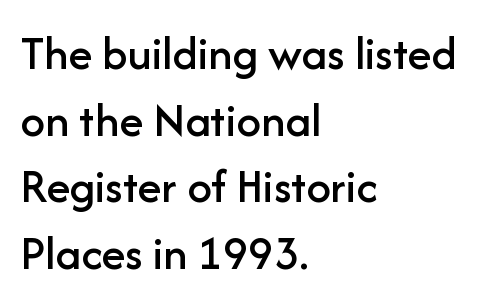
The image shows 49 px sans-serif type, upright; set left-aligned, normal line spacing (1.36x), normal letter spacing, not underlined; low stroke contrast and a medium x-height.
